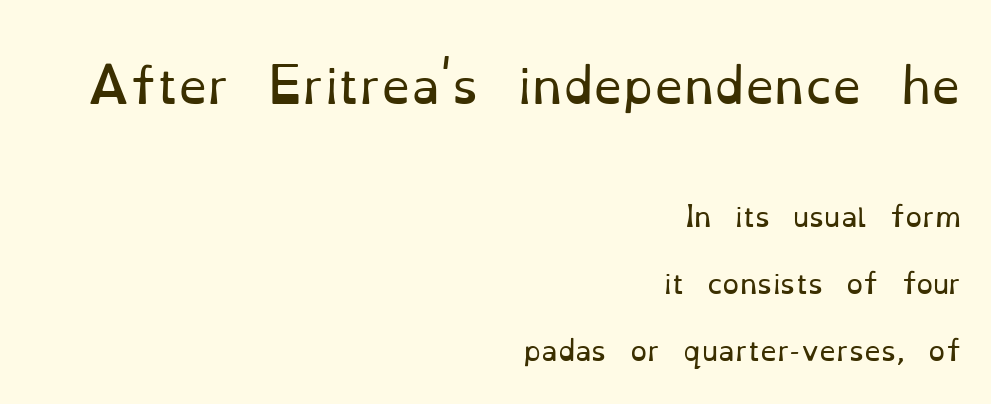
Q: Is the text bold? A: No.
Q: Is the text italic (slanted)? A: No, it is upright.
Q: Is the typeface a serif or a sans-serif typeface? A: Serif.
Q: Is the text underlined? A: No.
Q: How is the paragraph aligned? A: Right-aligned.
Q: Is the spacing between letters normal or unusually wide? A: Normal.
Q: Is the spacing between lines tight, normal or loose? A: Loose.
Q: Which block of text is set in a larger size, the first (top) or the second (bottom)? A: The first (top) one.
Q: Width (condensed, normal, or wide)? A: Normal.
Q: Stroke contrast? A: Low.
Q: x-height? A: Small.
Q: Monospaced? A: No.
